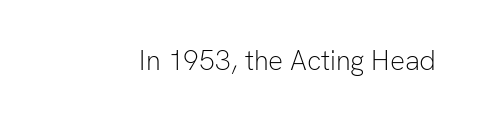
The letters stand straight up with perfectly vertical stems. Decoration check: the copy has no underline. Weight: not bold — regular or lighter. Letter spacing: default.
